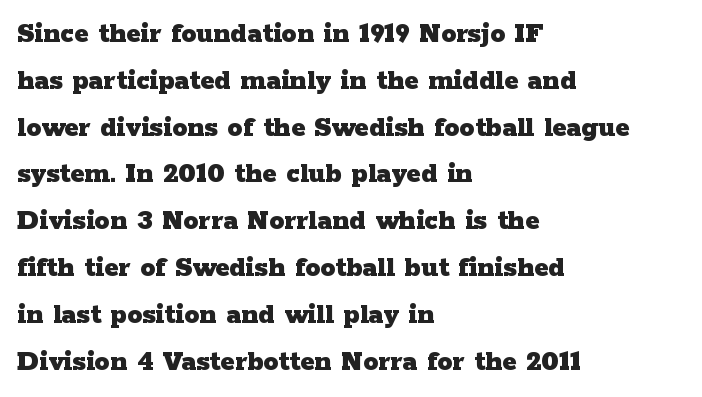
The image shows 30 px heavy, wide serif type, upright; set left-aligned, normal line spacing (1.56x), normal letter spacing, not underlined; low stroke contrast and a medium x-height.
